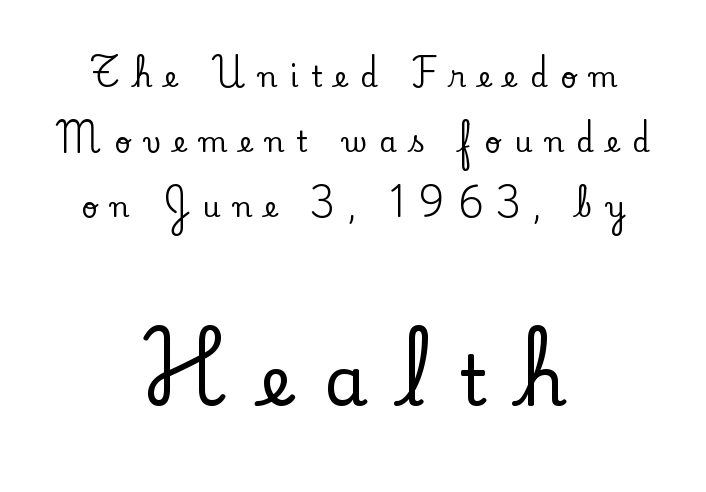
Q: Is the text italic (slanted)? A: No, it is upright.
Q: Is the typeface a serif or a sans-serif typeface? A: Serif.
Q: Is the text underlined? A: No.
Q: How is the paragraph aligned? A: Centered.
Q: Is the spacing between letters normal or unusually wide? A: Unusually wide.
Q: Is the spacing between lines tight, normal or loose? A: Loose.
Q: Which block of text is set in a larger size, the first (top) or the second (bottom)? A: The second (bottom) one.
Q: Width (condensed, normal, or wide)? A: Normal.
Q: Stroke contrast? A: Low.
Q: x-height? A: Small.
Q: Monospaced? A: No.
